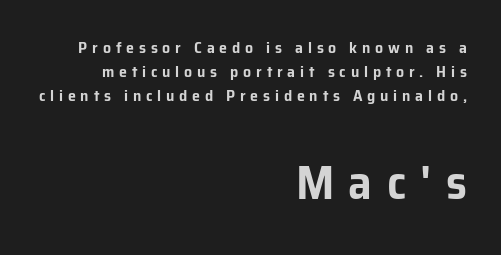
Q: Is the text italic (slanted)? A: No, it is upright.
Q: Is the typeface a serif or a sans-serif typeface? A: Sans-serif.
Q: Is the text underlined? A: No.
Q: How is the paragraph aligned? A: Right-aligned.
Q: Is the spacing between letters normal or unusually wide? A: Unusually wide.
Q: Is the spacing between lines tight, normal or loose? A: Normal.
Q: Which block of text is set in a larger size, the first (top) or the second (bottom)? A: The second (bottom) one.
Q: Width (condensed, normal, or wide)? A: Normal.
Q: Stroke contrast? A: Low.
Q: x-height? A: Medium.
Q: Monospaced? A: No.
